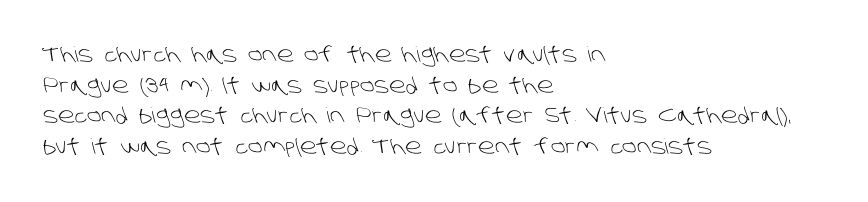
Q: Is the text bold? A: No.
Q: Is the text underlined? A: No.
Q: How is the paragraph aligned? A: Left-aligned.
Q: Is the spacing between letters normal or unusually wide? A: Normal.
Q: Is the spacing between lines tight, normal or loose? A: Normal.
